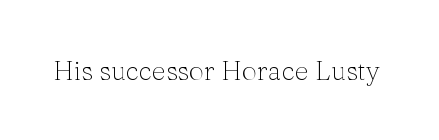
Has an underline been added? It has not. The type is set solid horizontally, with unmodified tracking. The characters are drawn with everyday or finer stroke widths. Every character sits straight up, as roman type does.
